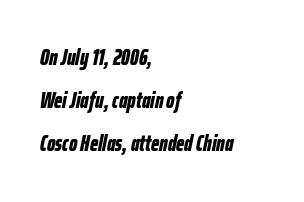
{"italic": "yes", "lean": "right", "slant_degrees": 12, "bold": "yes", "underline": "no", "align": "left", "line_spacing": "loose", "line_spacing_ratio": 1.96, "letter_spacing": "normal", "letter_spacing_em": 0.0, "glyph_px": 22}
